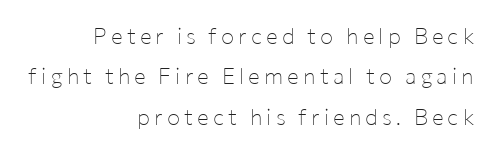
The image shows 22 px text type, upright; set right-aligned, line spacing 1.84x, not underlined.
